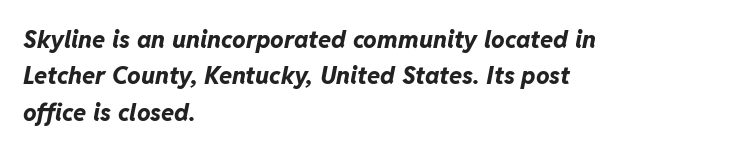
{"italic": "yes", "lean": "right", "slant_degrees": 11, "bold": "yes", "underline": "no", "align": "left", "line_spacing": "normal", "line_spacing_ratio": 1.52, "letter_spacing": "normal", "letter_spacing_em": 0.0, "glyph_px": 24}
